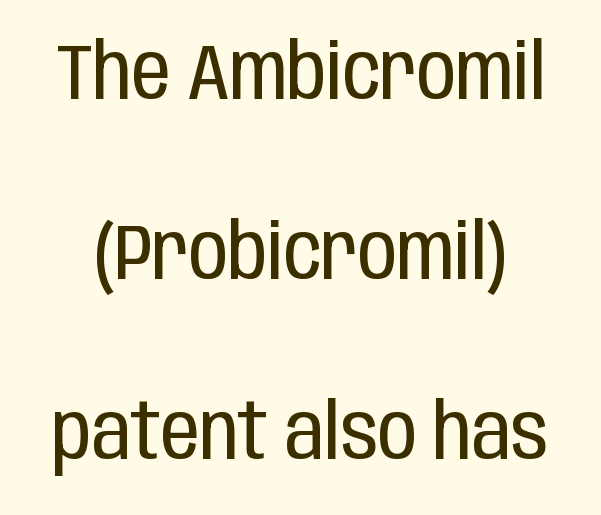
Looks like regular typesetting: each glyph gets only the width it needs. The words here are not underlined. These glyphs show unthickened strokes, regular width or finer. Glyph-to-glyph distance matches everyday printed text.
